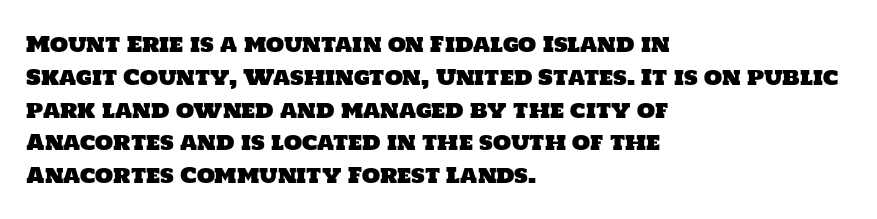
{"underline": "no", "align": "left", "line_spacing": "normal", "line_spacing_ratio": 1.56, "letter_spacing": "normal", "letter_spacing_em": 0.0, "glyph_px": 21}
